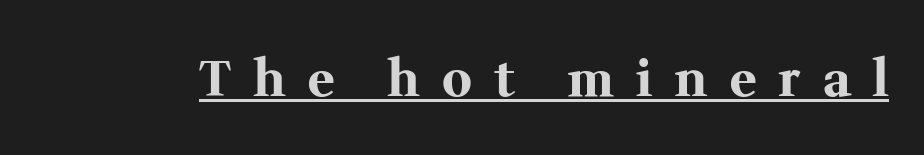
Q: Is the text bold? A: Yes.
Q: Is the text italic (slanted)? A: No, it is upright.
Q: Is the typeface a serif or a sans-serif typeface? A: Serif.
Q: Is the text underlined? A: Yes.
Q: Is the spacing between letters normal or unusually wide? A: Unusually wide.
Q: Width (condensed, normal, or wide)? A: Normal.
Q: Stroke contrast? A: Medium.
Q: x-height? A: Medium.
Q: Monospaced? A: No.
